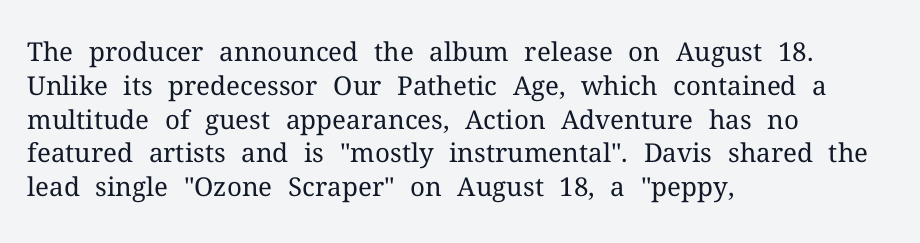
The image shows 26 px text type, upright; set left-aligned, normal line spacing (1.3x), normal letter spacing, not underlined.
